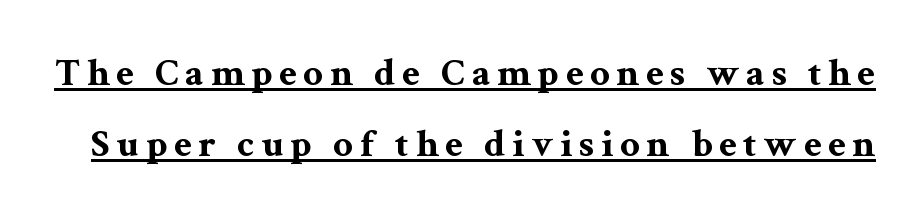
Q: Is the text bold? A: Yes.
Q: Is the text italic (slanted)? A: No, it is upright.
Q: Is the typeface a serif or a sans-serif typeface? A: Serif.
Q: Is the text underlined? A: Yes.
Q: Width (condensed, normal, or wide)? A: Wide.
Q: Stroke contrast? A: Medium.
Q: x-height? A: Medium.
Q: Monospaced? A: No.
